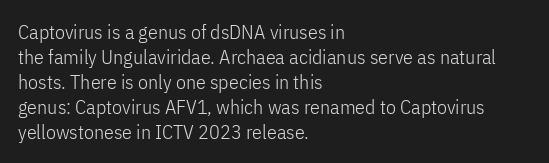
{"italic": "no", "bold": "no", "underline": "no", "align": "left", "line_spacing": "normal", "line_spacing_ratio": 1.25, "letter_spacing": "normal", "letter_spacing_em": 0.0, "glyph_px": 20}
